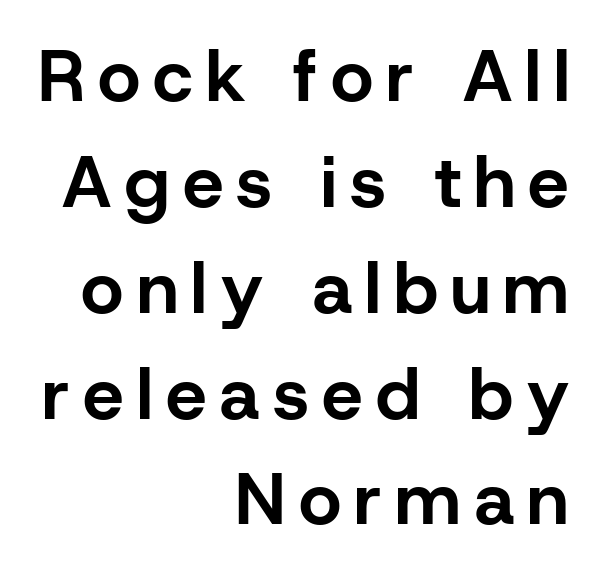
{"serif": "no", "italic": "no", "bold": "yes", "weight": "bold", "width": "normal", "stroke_contrast": "low", "x_height": "medium", "monospaced": "no", "underline": "no", "align": "right", "line_spacing": "normal", "line_spacing_ratio": 1.45, "glyph_px": 73}
